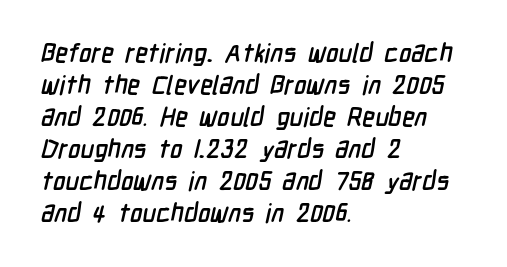
{"underline": "no", "align": "left", "line_spacing_ratio": 1.23, "letter_spacing": "normal", "letter_spacing_em": 0.0, "glyph_px": 26}
